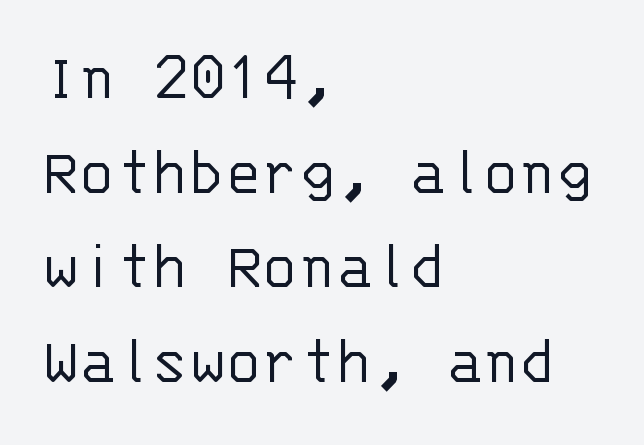
The image shows 68 px light sans-serif type, upright, monospaced; set left-aligned, normal line spacing (1.39x), normal letter spacing, not underlined; low stroke contrast and a large x-height.
